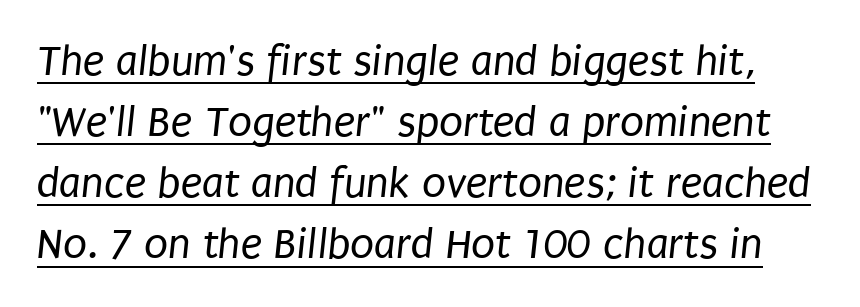
Q: Is the text bold? A: No.
Q: Is the typeface a serif or a sans-serif typeface? A: Sans-serif.
Q: Is the text underlined? A: Yes.
Q: Is the spacing between letters normal or unusually wide? A: Normal.
Q: Is the spacing between lines tight, normal or loose? A: Normal.
Q: Width (condensed, normal, or wide)? A: Condensed.
Q: Stroke contrast? A: Low.
Q: x-height? A: Large.
Q: Monospaced? A: No.
